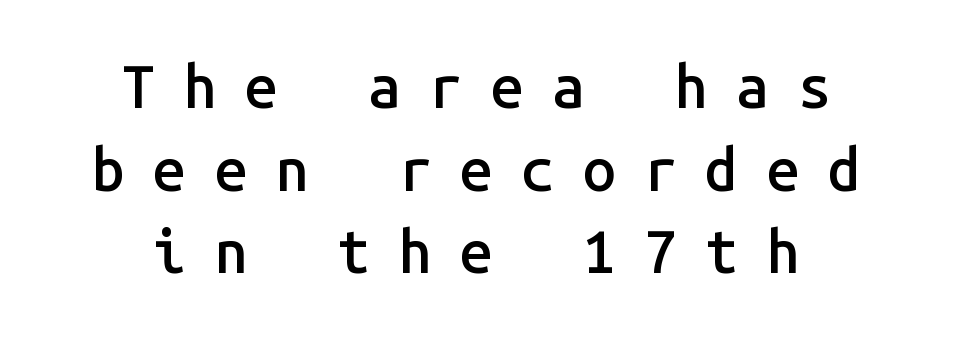
I'd describe the lettering as semibold — firm but not a full bold. The designer left line spacing at the default. The whitespace from short lines is split evenly between both sides. The horizontal fit of the characters is loose and conspicuously gappy. Decoration check: the copy has no underline. Regarding serifs, this sample does without them.
